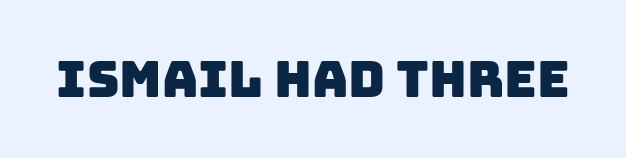
The image shows 50 px sans-serif type; set normal letter spacing, not underlined; low stroke contrast and a large x-height.
